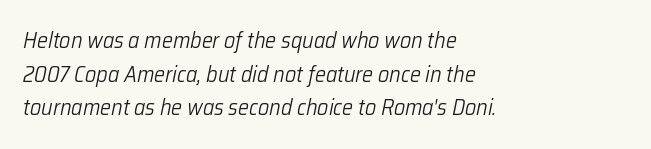
{"italic": "yes", "lean": "right", "slant_degrees": 12, "bold": "no", "underline": "no", "align": "left", "line_spacing": "normal", "line_spacing_ratio": 1.53, "letter_spacing": "normal", "letter_spacing_em": 0.0, "glyph_px": 22}
